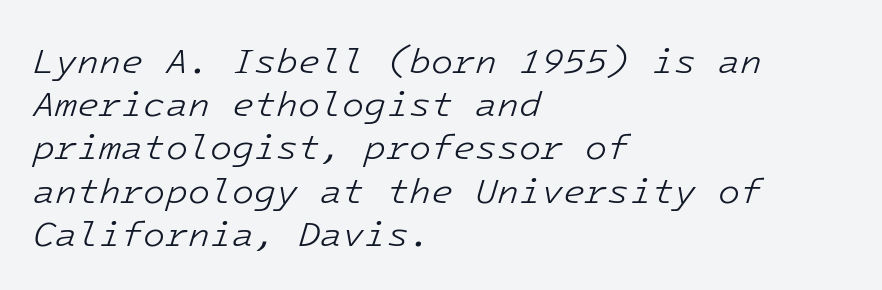
Weight: not bold — regular or lighter. Compared with ordinary roman type, these characters are visibly tilted. The type is set solid horizontally, with unmodified tracking. Any mark beneath the type? The region is blank. Horizontally, the lines are justified to the leading edge only.
